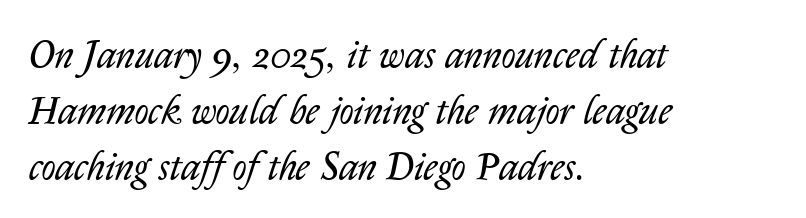
The image shows 39 px regular-weight type, italic (leaning right); set left-aligned, normal line spacing (1.43x), normal letter spacing, not underlined; low stroke contrast and a medium x-height.
